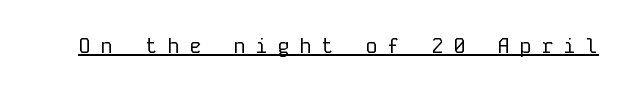
Q: Is the text bold? A: No.
Q: Is the text italic (slanted)? A: No, it is upright.
Q: Is the text underlined? A: Yes.
Q: Is the spacing between letters normal or unusually wide? A: Unusually wide.
